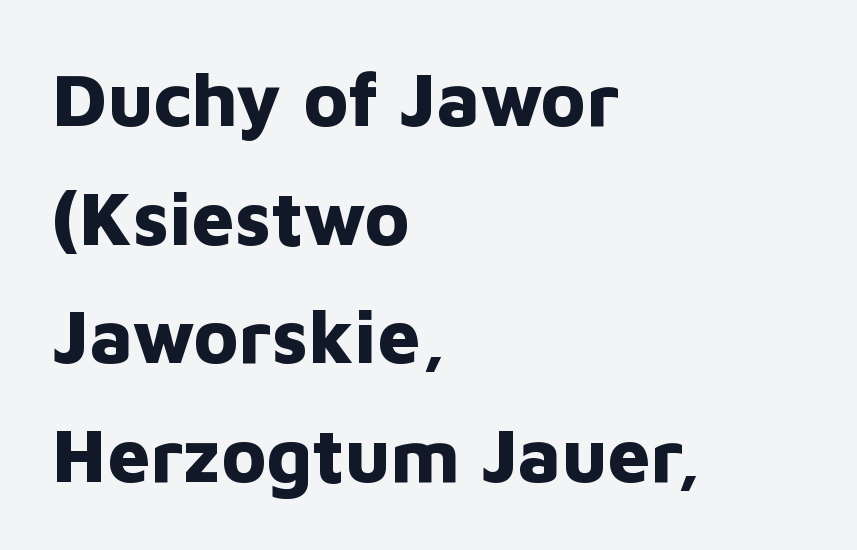
Q: Is the text bold? A: Yes.
Q: Is the text italic (slanted)? A: No, it is upright.
Q: Is the typeface a serif or a sans-serif typeface? A: Sans-serif.
Q: Is the text underlined? A: No.
Q: How is the paragraph aligned? A: Left-aligned.
Q: Is the spacing between letters normal or unusually wide? A: Normal.
Q: Is the spacing between lines tight, normal or loose? A: Normal.
Q: Width (condensed, normal, or wide)? A: Normal.
Q: Stroke contrast? A: Low.
Q: x-height? A: Medium.
Q: Monospaced? A: No.
